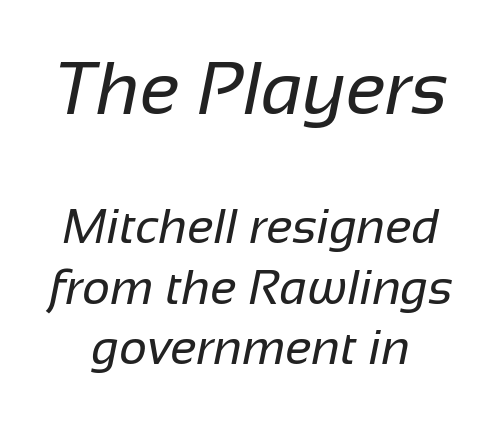
Nothing heavy about these letters — not bold at all. Proportional: the letters do not fall into vertical columns. The earlier block is typeset at a bigger size than the later block. The words here are not underlined.
